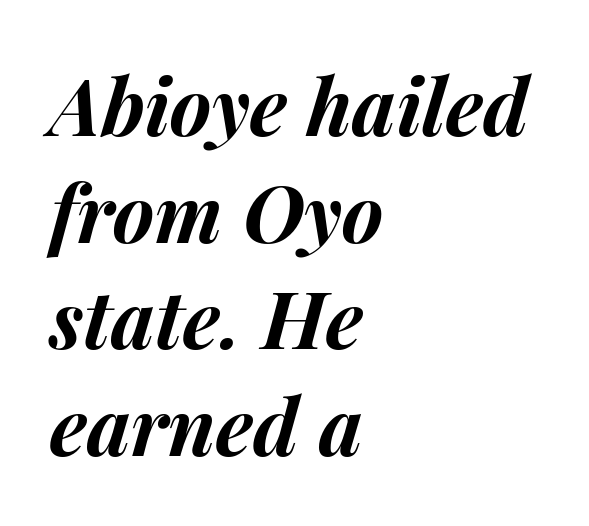
{"italic": "yes", "lean": "right", "slant_degrees": 15, "bold": "yes", "weight": "bold", "width": "normal", "stroke_contrast": "medium", "x_height": "medium", "monospaced": "no", "underline": "no", "align": "left", "line_spacing": "normal", "line_spacing_ratio": 1.35, "letter_spacing": "normal", "letter_spacing_em": 0.0, "glyph_px": 79}
